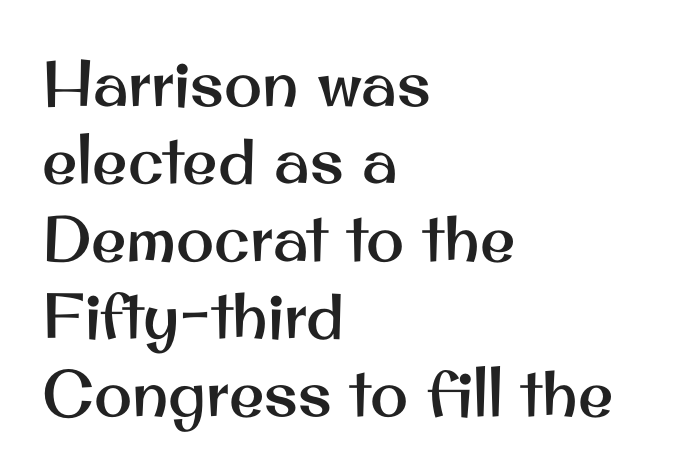
{"serif": "no", "italic": "no", "width": "normal", "stroke_contrast": "medium", "x_height": "small", "monospaced": "no", "underline": "no", "align": "left", "line_spacing_ratio": 1.21, "letter_spacing": "normal", "letter_spacing_em": 0.0, "glyph_px": 64}
